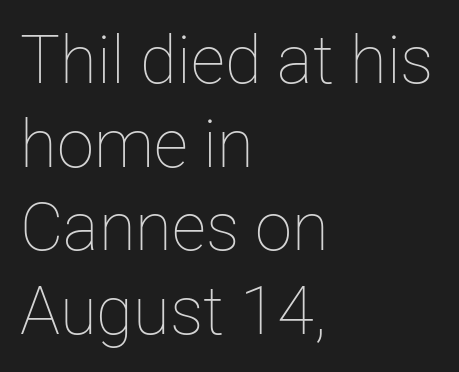
Q: Is the text bold? A: No.
Q: Is the text italic (slanted)? A: No, it is upright.
Q: Is the text underlined? A: No.
Q: How is the paragraph aligned? A: Left-aligned.
Q: Is the spacing between letters normal or unusually wide? A: Normal.
Q: Is the spacing between lines tight, normal or loose? A: Normal.
Q: Width (condensed, normal, or wide)? A: Normal.
Q: Stroke contrast? A: Low.
Q: x-height? A: Medium.
Q: Monospaced? A: No.
